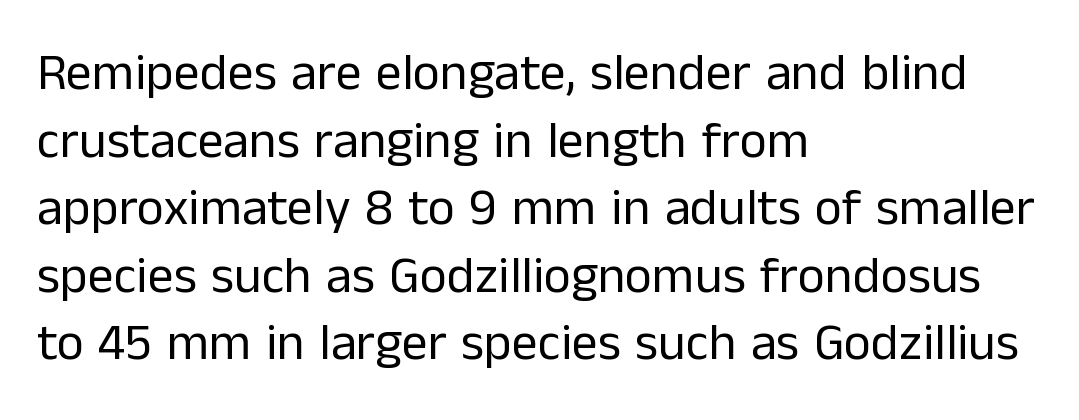
Q: Is the text bold? A: No.
Q: Is the text italic (slanted)? A: No, it is upright.
Q: Is the typeface a serif or a sans-serif typeface? A: Sans-serif.
Q: Is the text underlined? A: No.
Q: How is the paragraph aligned? A: Left-aligned.
Q: Is the spacing between letters normal or unusually wide? A: Normal.
Q: Is the spacing between lines tight, normal or loose? A: Normal.
Q: Width (condensed, normal, or wide)? A: Normal.
Q: Stroke contrast? A: Low.
Q: x-height? A: Medium.
Q: Monospaced? A: No.
